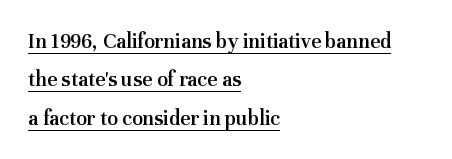
Q: Is the text bold? A: Semi-bold.
Q: Is the text italic (slanted)? A: No, it is upright.
Q: Is the text underlined? A: Yes.
Q: How is the paragraph aligned? A: Left-aligned.
Q: Is the spacing between letters normal or unusually wide? A: Normal.
